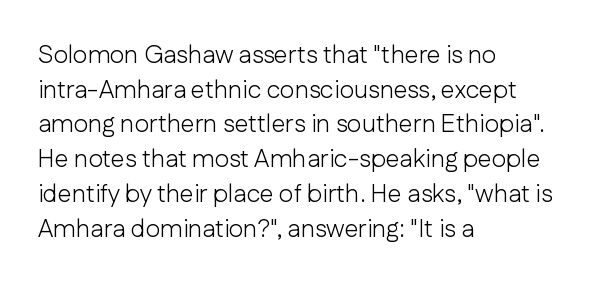
The image shows 25 px text type, upright; set left-aligned, normal line spacing (1.39x), normal letter spacing, not underlined.
